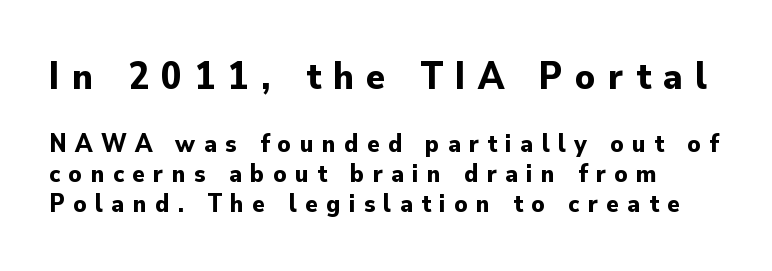
The image shows 39 px bold sans-serif type, upright; set tight line spacing (1.15x), unusually wide letter spacing (+0.32 em), not underlined; the first (top) block is 1.5x larger; low stroke contrast and a small x-height.
